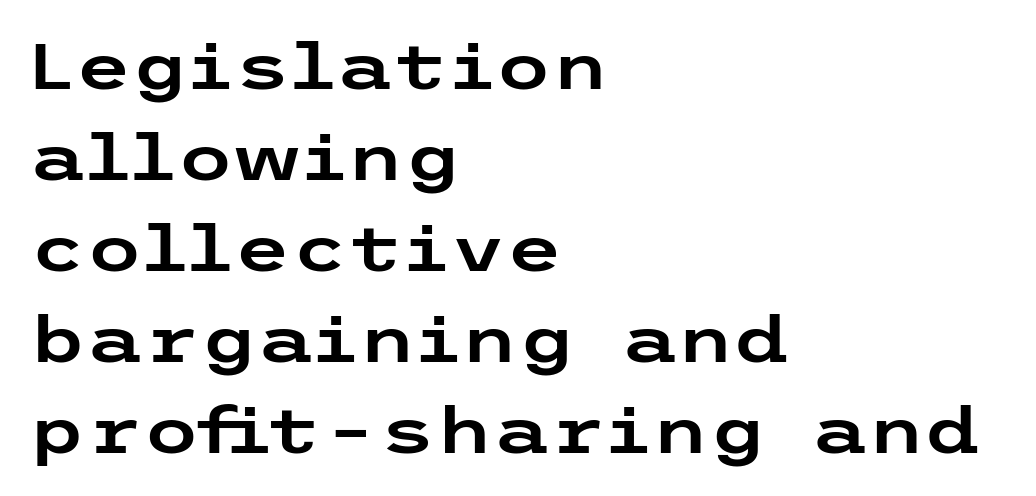
Q: Is the text italic (slanted)? A: No, it is upright.
Q: Is the typeface a serif or a sans-serif typeface? A: Sans-serif.
Q: Is the text underlined? A: No.
Q: How is the paragraph aligned? A: Left-aligned.
Q: Is the spacing between letters normal or unusually wide? A: Normal.
Q: Is the spacing between lines tight, normal or loose? A: Normal.
Q: Width (condensed, normal, or wide)? A: Wide.
Q: Stroke contrast? A: Low.
Q: x-height? A: Medium.
